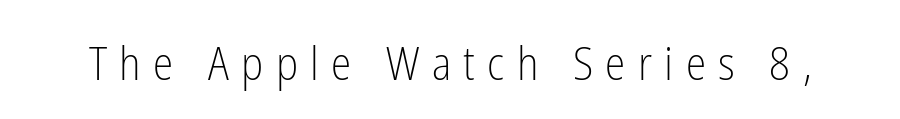
{"serif": "no", "italic": "no", "bold": "no", "weight": "light", "width": "condensed", "stroke_contrast": "low", "x_height": "medium", "monospaced": "no", "underline": "no", "letter_spacing": "wide", "letter_spacing_em": 0.27, "glyph_px": 46}
